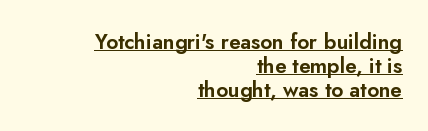
{"italic": "no", "underline": "yes", "align": "right", "line_spacing": "tight", "line_spacing_ratio": 1.14, "letter_spacing": "normal", "letter_spacing_em": 0.0, "glyph_px": 21}
